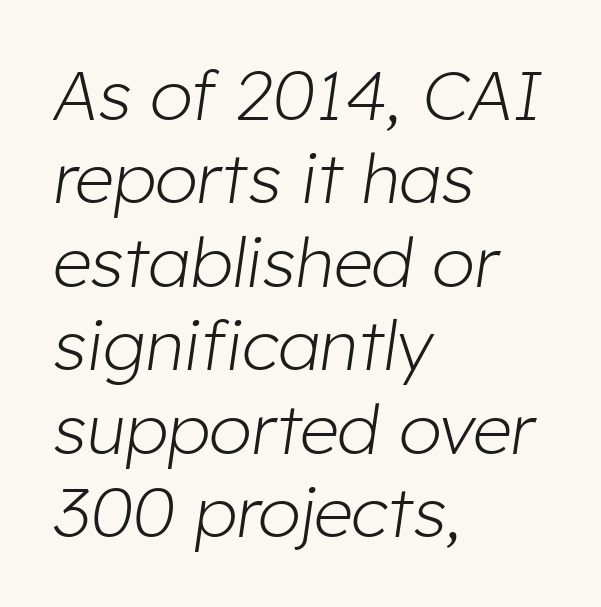
Q: Is the text bold? A: No.
Q: Is the text italic (slanted)? A: Yes, it leans right by about 8 degrees.
Q: Is the text underlined? A: No.
Q: How is the paragraph aligned? A: Left-aligned.
Q: Is the spacing between letters normal or unusually wide? A: Normal.
Q: Width (condensed, normal, or wide)? A: Normal.
Q: Stroke contrast? A: Low.
Q: x-height? A: Medium.
Q: Monospaced? A: No.
